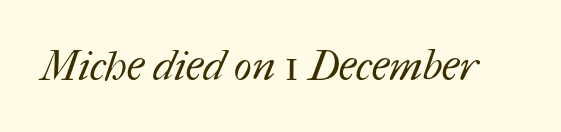
The image shows 42 px regular-weight type; set normal letter spacing, not underlined; medium stroke contrast and a medium x-height.
